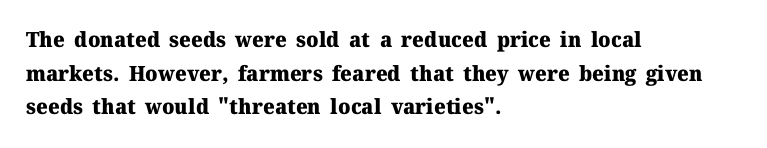
Q: Is the text bold? A: Yes.
Q: Is the text italic (slanted)? A: No, it is upright.
Q: Is the text underlined? A: No.
Q: How is the paragraph aligned? A: Left-aligned.
Q: Is the spacing between letters normal or unusually wide? A: Normal.
Q: Is the spacing between lines tight, normal or loose? A: Normal.
